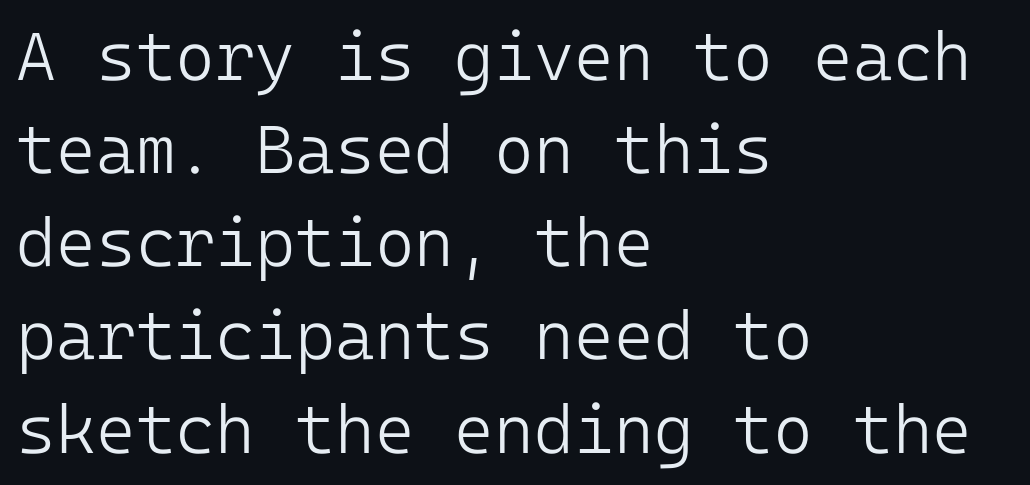
Characters remain perfectly vertical along every line. To sum up the face: it is a sans, with no serifs. Caption: face not bold, strokes unweighted. The tracking reads as untouched default to a designer's eye. Words float on clear page, feet unadorned. Compared with a centered layout, this one pins lines to the left instead.
